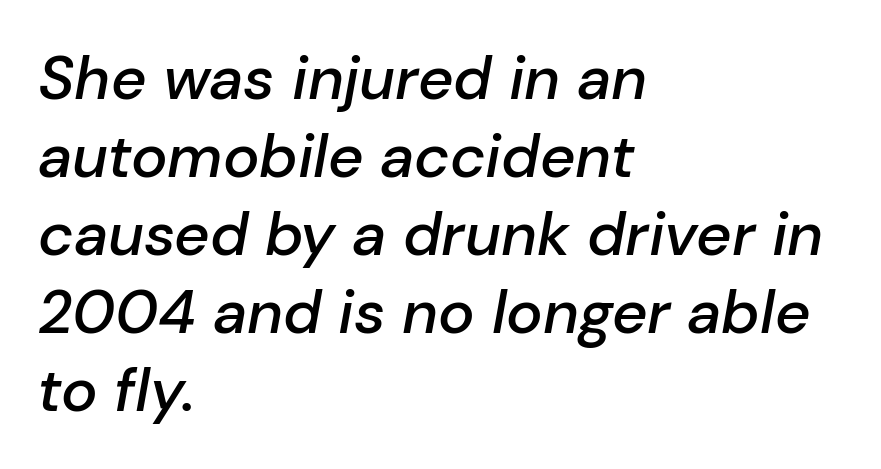
The image shows 61 px semibold type, italic (leaning right); set left-aligned, normal line spacing (1.28x), normal letter spacing, not underlined; low stroke contrast and a medium x-height.
